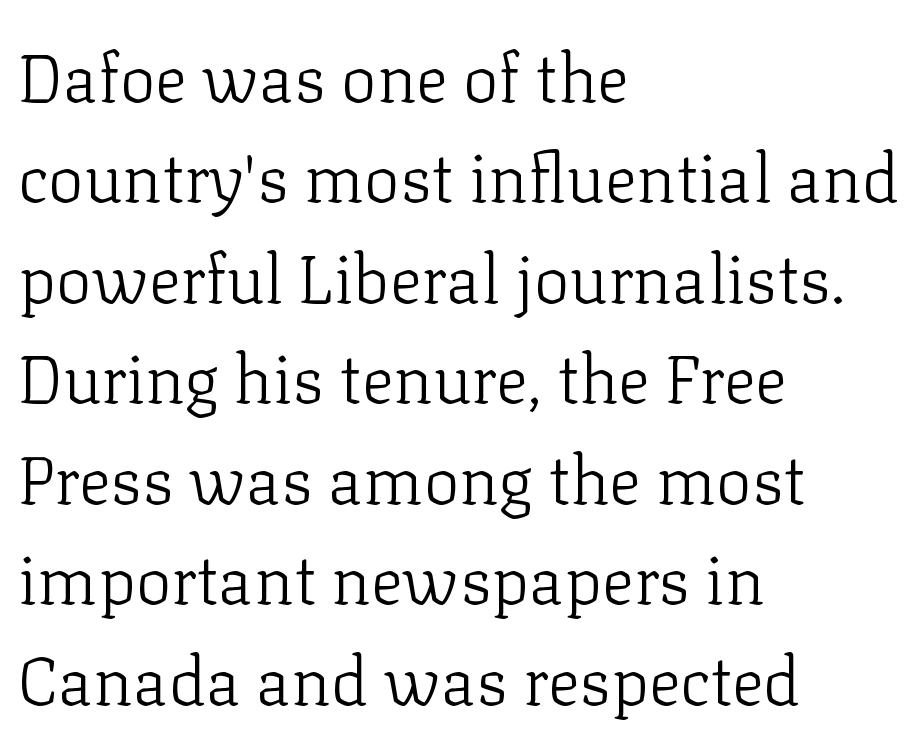
Compared with a centered layout, this one pins lines to the left instead. The leading is moderate, giving the passage an even texture. The passage shown is typeset with a serif family. Posture: straight, roman, zero tilt.
